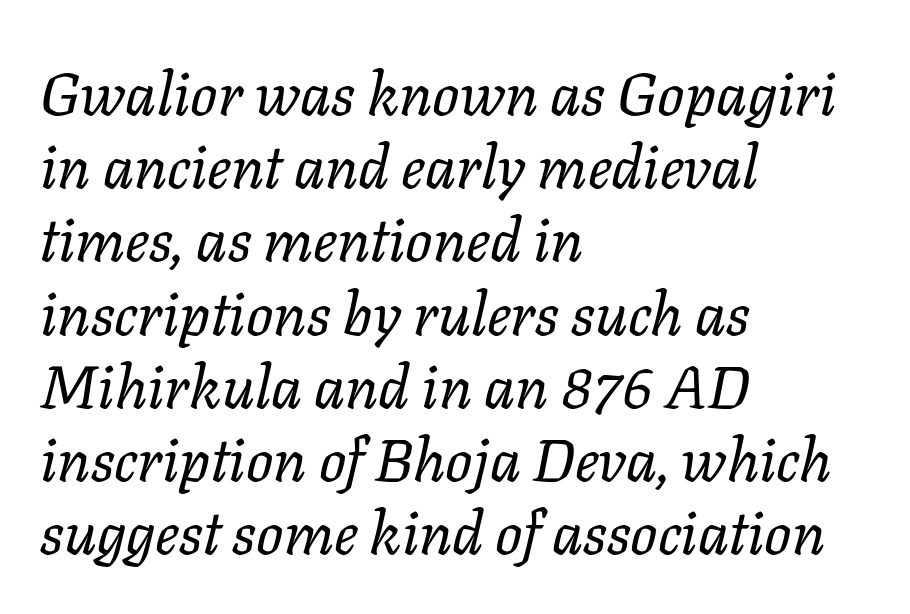
Counters stay open thanks to moderate or lighter strokes. The baseline area is clear. Standard letterfit; no display-style spreading of the glyphs. You could not count columns in this text — the font is proportionally spaced. The rendering anchors every line to the left-hand side. It's the slanting kind of type.
